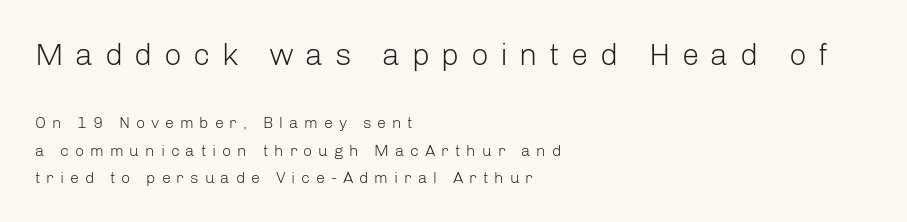
The image shows 31 px light sans-serif type, upright; set left-aligned, normal line spacing (1.7x), unusually wide letter spacing (+0.37 em), not underlined; the first (top) block is 1.94x larger; low stroke contrast and a medium x-height.
